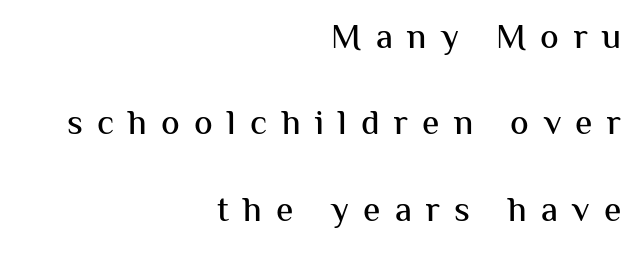
The image shows 35 px sans-serif type, upright; set right-aligned, loose line spacing (2.47x), unusually wide letter spacing (+0.41 em), not underlined; medium stroke contrast and a medium x-height.
